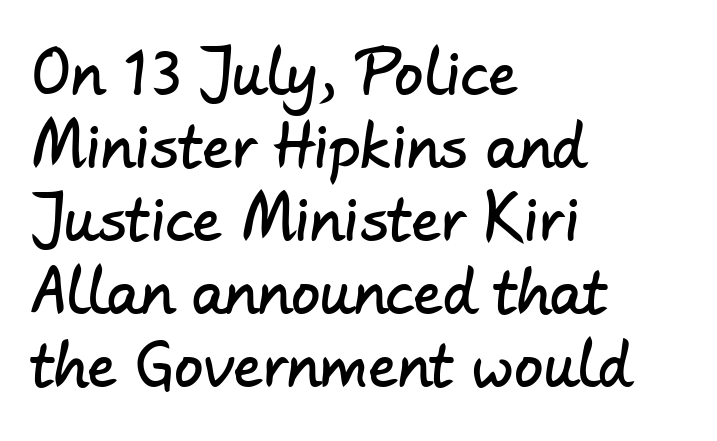
{"serif": "no", "width": "normal", "stroke_contrast": "low", "x_height": "small", "monospaced": "no", "underline": "no", "align": "left", "line_spacing": "normal", "line_spacing_ratio": 1.26, "letter_spacing": "normal", "letter_spacing_em": 0.0, "glyph_px": 58}
